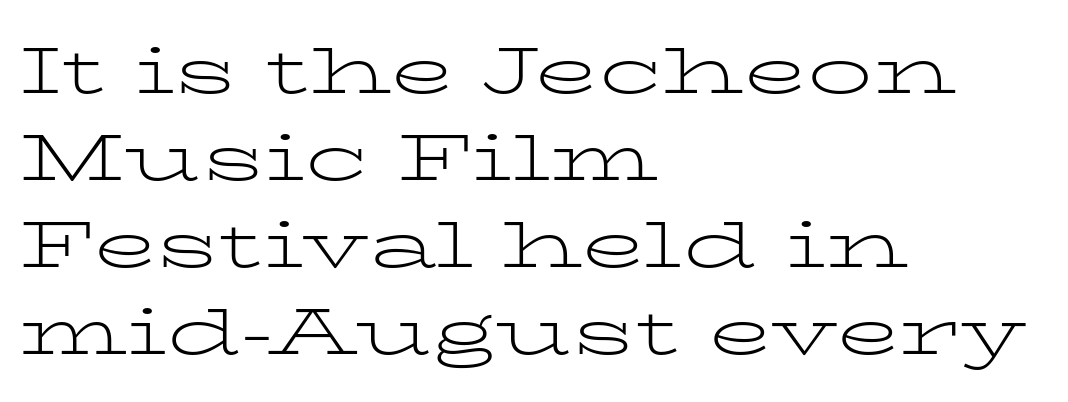
The image shows 65 px light, wide serif type, upright; set left-aligned, normal line spacing (1.34x), normal letter spacing, not underlined; low stroke contrast and a medium x-height.
